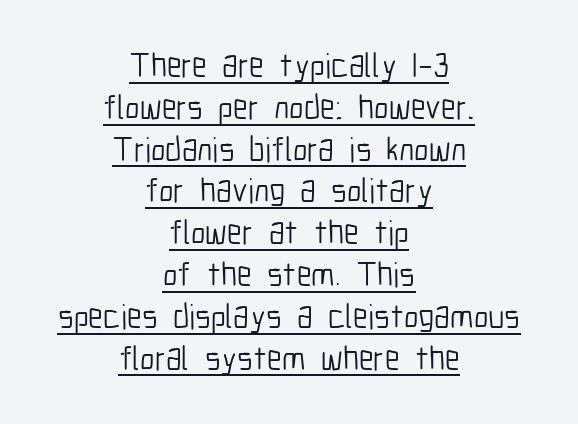
The image shows 34 px light, condensed sans-serif type, upright; set centered, line spacing 1.23x, normal letter spacing, underlined; low stroke contrast and a medium x-height.
